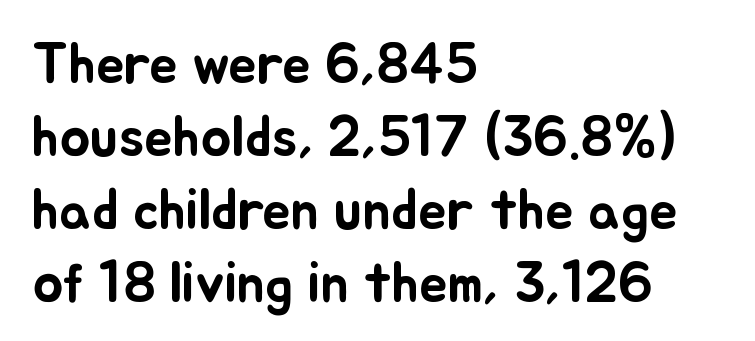
The image shows 57 px text type, upright; set left-aligned, normal line spacing (1.28x), normal letter spacing, not underlined; low stroke contrast and a small x-height.
